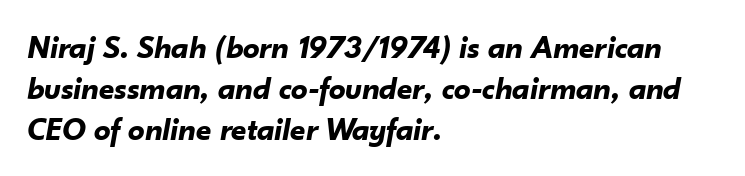
The image shows 33 px bold type, italic (leaning right); set left-aligned, normal line spacing (1.25x), normal letter spacing, not underlined; low stroke contrast and a small x-height.
